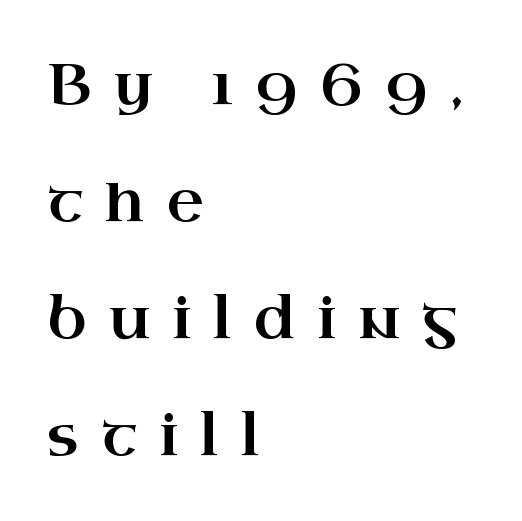
{"serif": "yes", "italic": "no", "width": "wide", "stroke_contrast": "high", "x_height": "small", "monospaced": "no", "underline": "no", "align": "left", "line_spacing": "loose", "line_spacing_ratio": 2.05, "letter_spacing": "wide", "letter_spacing_em": 0.39, "glyph_px": 57}
